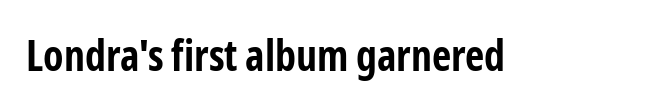
Q: Is the text bold? A: Yes.
Q: Is the text italic (slanted)? A: No, it is upright.
Q: Is the typeface a serif or a sans-serif typeface? A: Sans-serif.
Q: Is the text underlined? A: No.
Q: Is the spacing between letters normal or unusually wide? A: Normal.
Q: Width (condensed, normal, or wide)? A: Condensed.
Q: Stroke contrast? A: Low.
Q: x-height? A: Medium.
Q: Monospaced? A: No.
